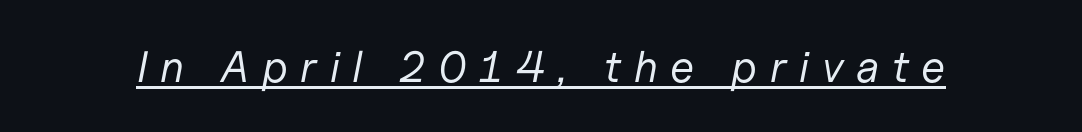
{"italic": "yes", "lean": "right", "slant_degrees": 11, "bold": "no", "weight": "regular", "width": "normal", "stroke_contrast": "low", "x_height": "medium", "monospaced": "no", "underline": "yes", "letter_spacing": "wide", "letter_spacing_em": 0.29, "glyph_px": 44}
